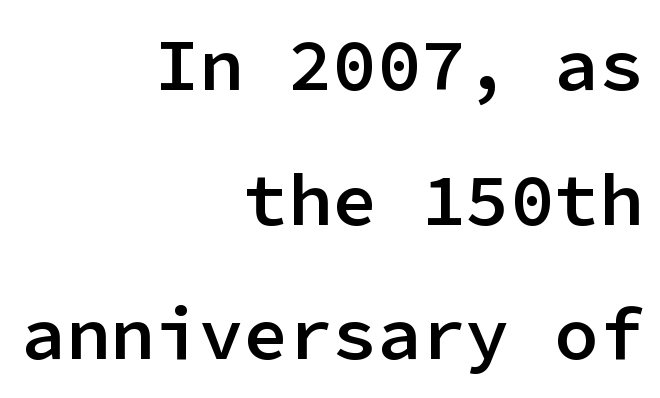
The image shows 74 px semibold sans-serif type, upright, monospaced; set right-aligned, line spacing 1.82x, normal letter spacing, not underlined; low stroke contrast and a medium x-height.
